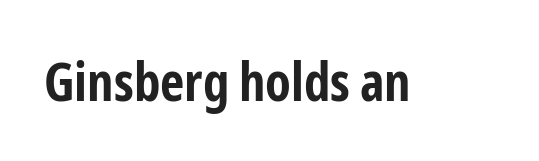
{"serif": "no", "italic": "no", "bold": "yes", "weight": "bold", "width": "condensed", "stroke_contrast": "low", "x_height": "medium", "monospaced": "no", "underline": "no", "letter_spacing": "normal", "letter_spacing_em": 0.0, "glyph_px": 53}
